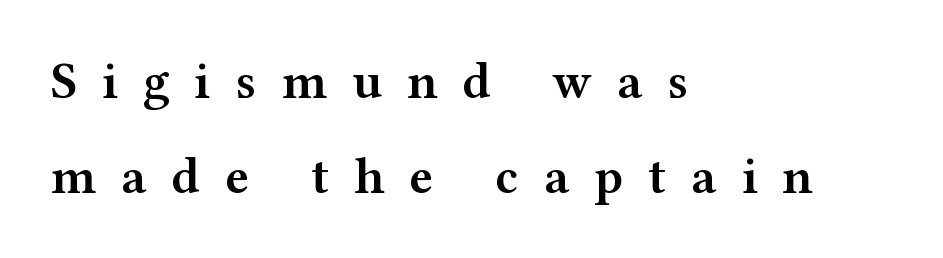
Q: Is the text bold? A: Semi-bold.
Q: Is the text italic (slanted)? A: No, it is upright.
Q: Is the typeface a serif or a sans-serif typeface? A: Serif.
Q: Is the text underlined? A: No.
Q: How is the paragraph aligned? A: Left-aligned.
Q: Is the spacing between letters normal or unusually wide? A: Unusually wide.
Q: Width (condensed, normal, or wide)? A: Wide.
Q: Stroke contrast? A: Medium.
Q: x-height? A: Medium.
Q: Monospaced? A: No.
